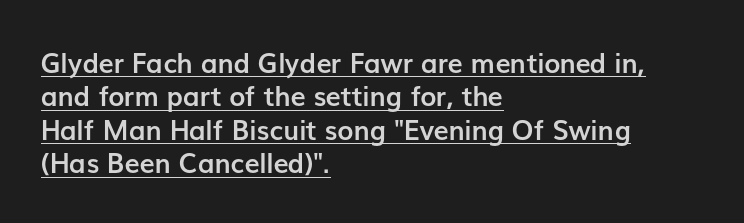
Nope, not italic — everything's standing straight. A full-strength bold gives these letters their thick strokes. Each line of the rendering has a horizontal stroke beneath the glyphs. Left-aligned paragraph, ragged on the right. Nothing unusual about the tracking: characters are spaced as the font intends.
